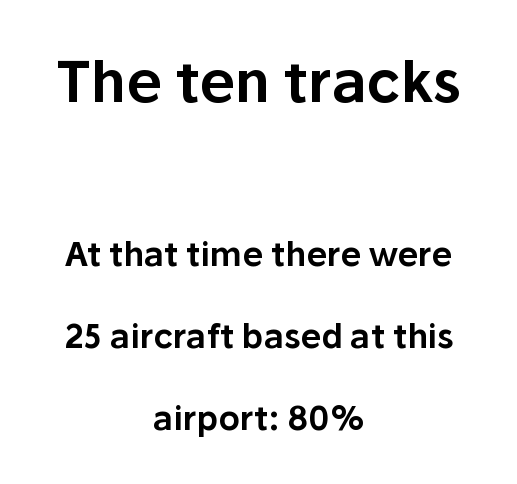
Q: Is the text italic (slanted)? A: No, it is upright.
Q: Is the typeface a serif or a sans-serif typeface? A: Sans-serif.
Q: Is the text underlined? A: No.
Q: How is the paragraph aligned? A: Centered.
Q: Is the spacing between letters normal or unusually wide? A: Normal.
Q: Is the spacing between lines tight, normal or loose? A: Loose.
Q: Which block of text is set in a larger size, the first (top) or the second (bottom)? A: The first (top) one.
Q: Width (condensed, normal, or wide)? A: Normal.
Q: Stroke contrast? A: Low.
Q: x-height? A: Medium.
Q: Monospaced? A: No.
